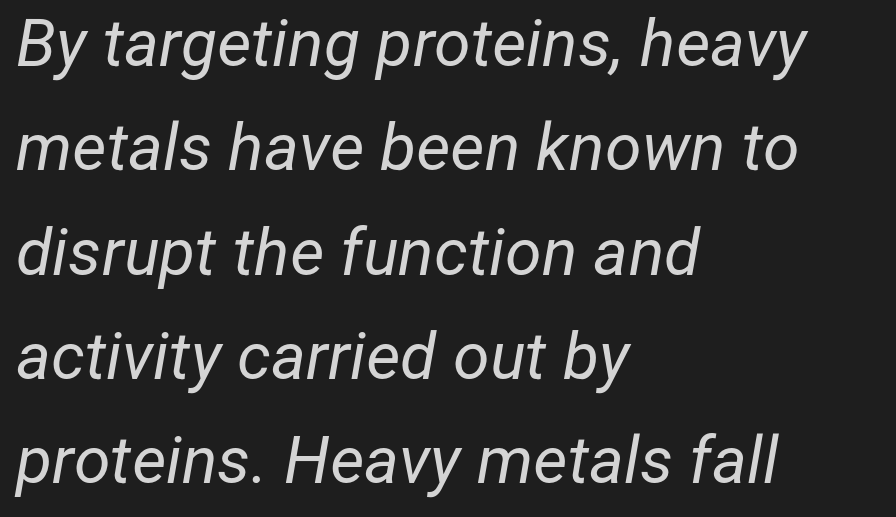
Q: Is the text bold? A: No.
Q: Is the text italic (slanted)? A: Yes, it leans right by about 12 degrees.
Q: Is the text underlined? A: No.
Q: How is the paragraph aligned? A: Left-aligned.
Q: Is the spacing between letters normal or unusually wide? A: Normal.
Q: Is the spacing between lines tight, normal or loose? A: Normal.
Q: Width (condensed, normal, or wide)? A: Normal.
Q: Stroke contrast? A: Low.
Q: x-height? A: Medium.
Q: Monospaced? A: No.
